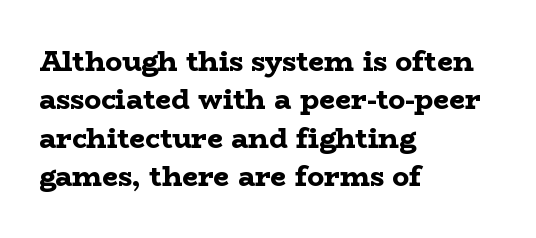
Q: Is the text bold? A: Yes.
Q: Is the text italic (slanted)? A: No, it is upright.
Q: Is the typeface a serif or a sans-serif typeface? A: Serif.
Q: Is the text underlined? A: No.
Q: How is the paragraph aligned? A: Left-aligned.
Q: Is the spacing between letters normal or unusually wide? A: Normal.
Q: Is the spacing between lines tight, normal or loose? A: Normal.
Q: Width (condensed, normal, or wide)? A: Wide.
Q: Stroke contrast? A: Low.
Q: x-height? A: Medium.
Q: Monospaced? A: No.
